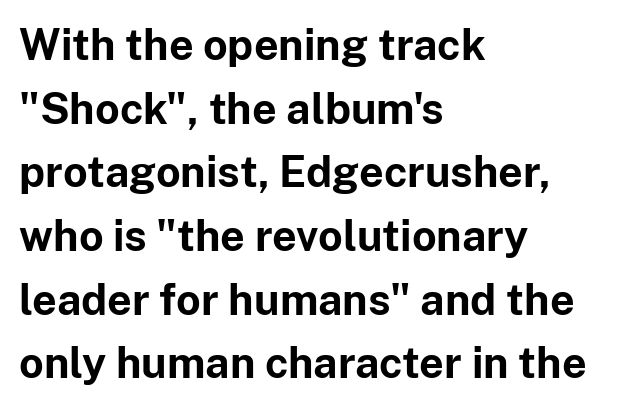
The image shows 43 px bold sans-serif type, upright; set left-aligned, normal line spacing (1.48x), normal letter spacing, not underlined; low stroke contrast and a medium x-height.
